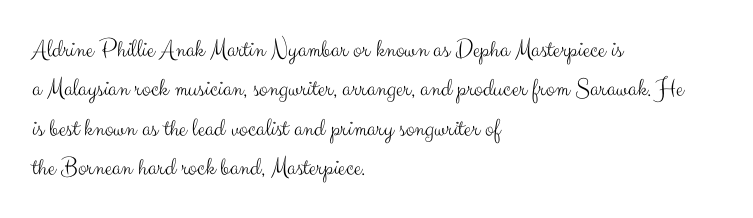
{"bold": "no", "underline": "no", "align": "left", "line_spacing": "normal", "line_spacing_ratio": 1.51, "letter_spacing": "normal", "letter_spacing_em": 0.0, "glyph_px": 26}
